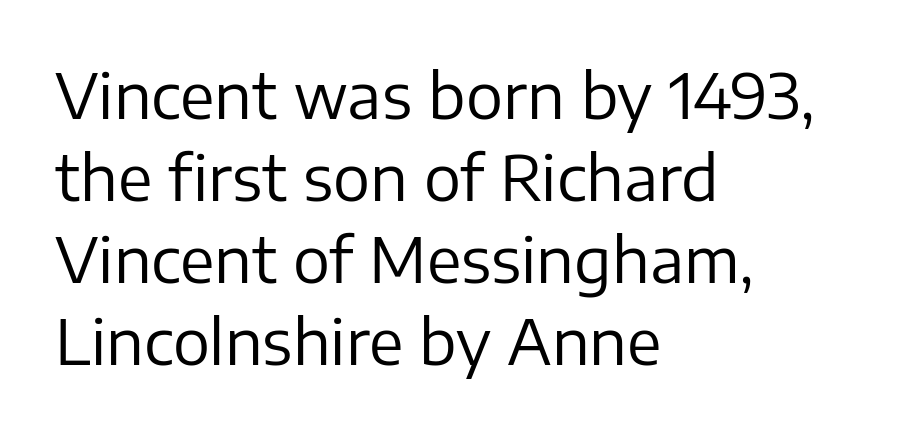
You can tell it's not italic because the verticals are truly vertical. Leftover space on each line is placed entirely after the last word. Words appear dense and cohesive because spacing is normal. Quick note: interline space is typical. The passage shown is typeset with a sans-serif family. The foot of each line stays bare and open.
